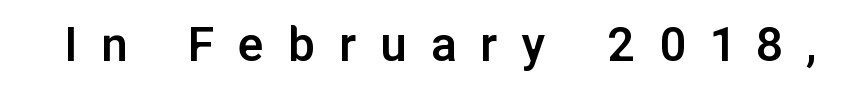
The image shows 54 px semibold sans-serif type, upright; set unusually wide letter spacing (+0.44 em), not underlined; low stroke contrast and a medium x-height.
